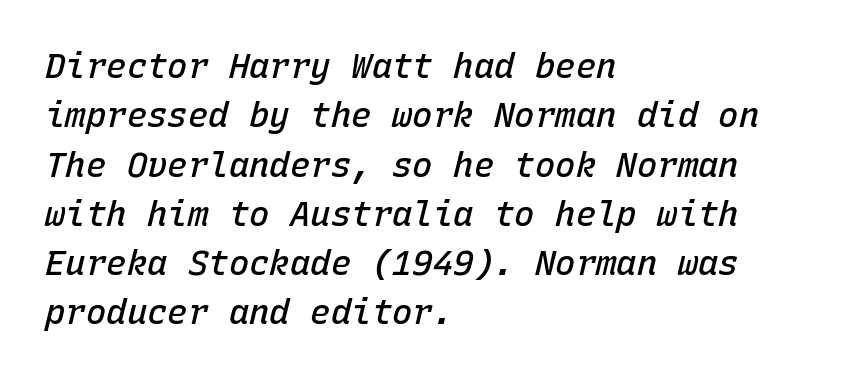
The image shows 34 px semibold type, italic (leaning right), monospaced; set left-aligned, normal line spacing (1.45x), normal letter spacing, not underlined; low stroke contrast and a medium x-height.
